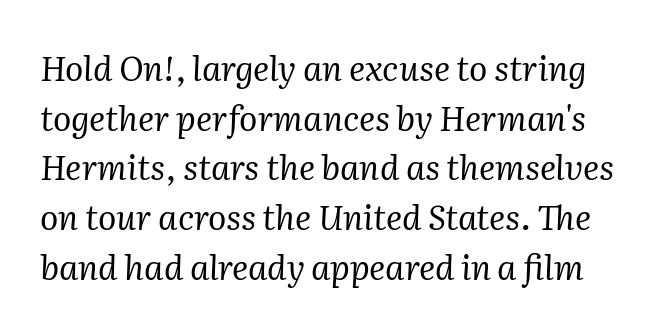
{"serif": "yes", "italic": "yes", "lean": "right", "slant_degrees": 2, "bold": "no", "weight": "regular", "width": "normal", "stroke_contrast": "medium", "x_height": "medium", "monospaced": "no", "underline": "no", "line_spacing": "normal", "line_spacing_ratio": 1.46, "letter_spacing": "normal", "letter_spacing_em": 0.0, "glyph_px": 34}
